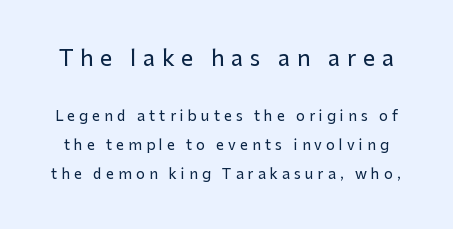
Q: Is the text italic (slanted)? A: No, it is upright.
Q: Is the text underlined? A: No.
Q: Is the spacing between letters normal or unusually wide? A: Unusually wide.
Q: Is the spacing between lines tight, normal or loose? A: Loose.
Q: Which block of text is set in a larger size, the first (top) or the second (bottom)? A: The first (top) one.
